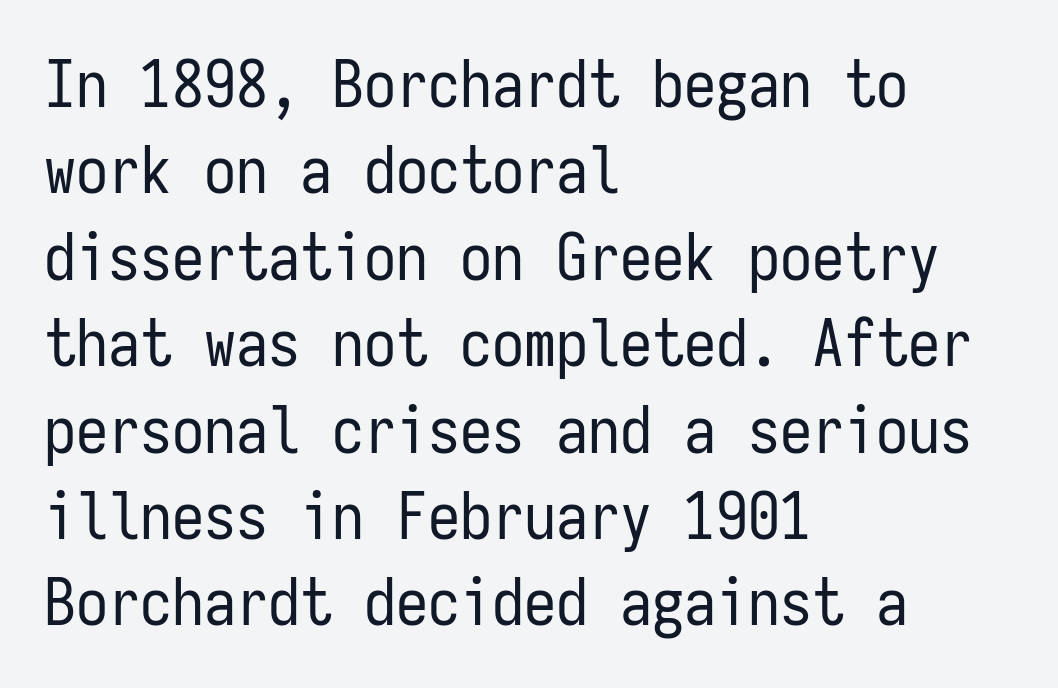
Q: Is the text bold? A: No.
Q: Is the text italic (slanted)? A: No, it is upright.
Q: Is the typeface a serif or a sans-serif typeface? A: Sans-serif.
Q: Is the text underlined? A: No.
Q: How is the paragraph aligned? A: Left-aligned.
Q: Is the spacing between letters normal or unusually wide? A: Normal.
Q: Is the spacing between lines tight, normal or loose? A: Normal.
Q: Width (condensed, normal, or wide)? A: Condensed.
Q: Stroke contrast? A: Low.
Q: x-height? A: Medium.
Q: Monospaced? A: Yes.
